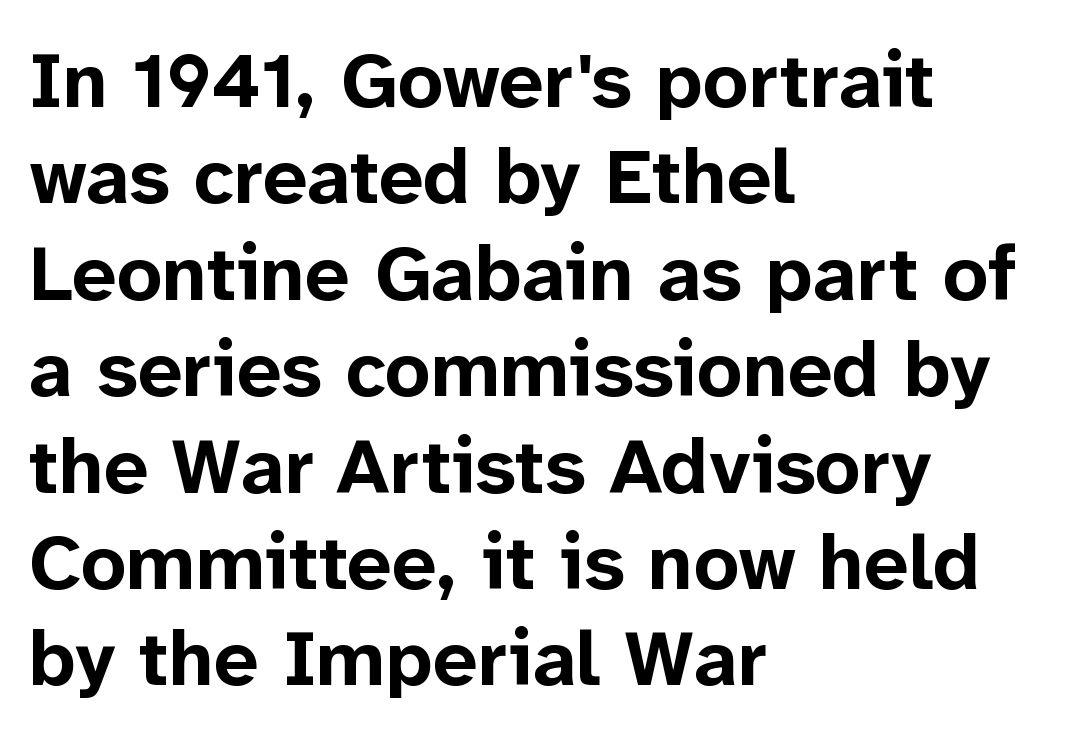
{"serif": "no", "italic": "no", "bold": "yes", "weight": "bold", "width": "normal", "stroke_contrast": "low", "x_height": "medium", "monospaced": "no", "underline": "no", "align": "left", "line_spacing_ratio": 1.22, "letter_spacing": "normal", "letter_spacing_em": 0.0, "glyph_px": 79}
